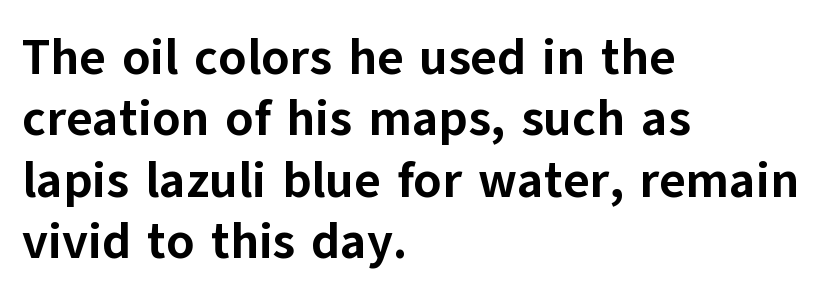
The image shows 50 px bold sans-serif type, upright; set left-aligned, line spacing 1.23x, normal letter spacing, not underlined; low stroke contrast and a medium x-height.
